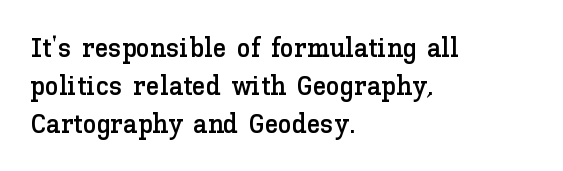
Baseline-to-baseline distance is the conventional proportion of letter height. No extra tracking has been applied to these lines. In terms of posture, this sample is upright. Bare-footed words on every line. Looks like regular typesetting: each glyph gets only the width it needs.
